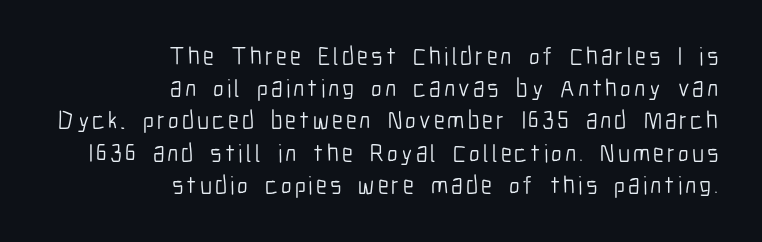
Q: Is the text bold? A: No.
Q: Is the text italic (slanted)? A: No, it is upright.
Q: Is the text underlined? A: No.
Q: How is the paragraph aligned? A: Right-aligned.
Q: Is the spacing between lines tight, normal or loose? A: Normal.
